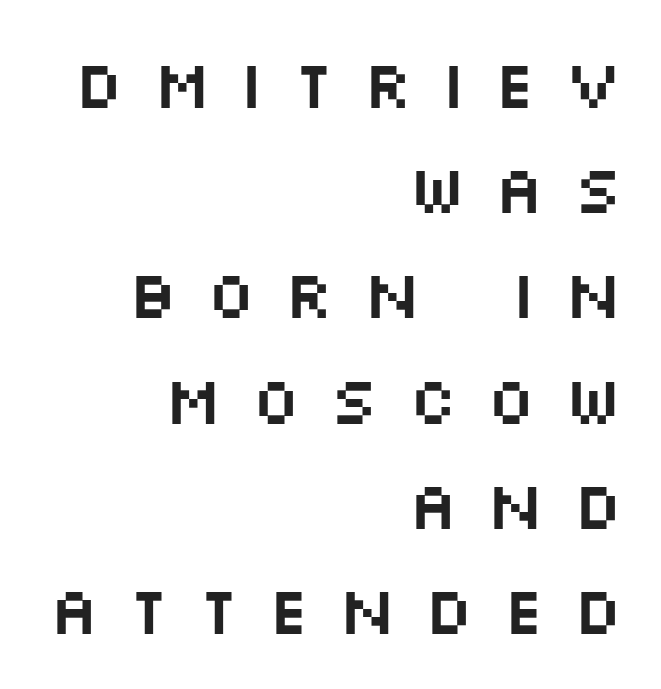
Q: Is the text italic (slanted)? A: No, it is upright.
Q: Is the typeface a serif or a sans-serif typeface? A: Sans-serif.
Q: Is the text underlined? A: No.
Q: How is the paragraph aligned? A: Right-aligned.
Q: Is the spacing between letters normal or unusually wide? A: Unusually wide.
Q: Is the spacing between lines tight, normal or loose? A: Normal.
Q: Width (condensed, normal, or wide)? A: Wide.
Q: Stroke contrast? A: Medium.
Q: x-height? A: Large.
Q: Monospaced? A: No.
